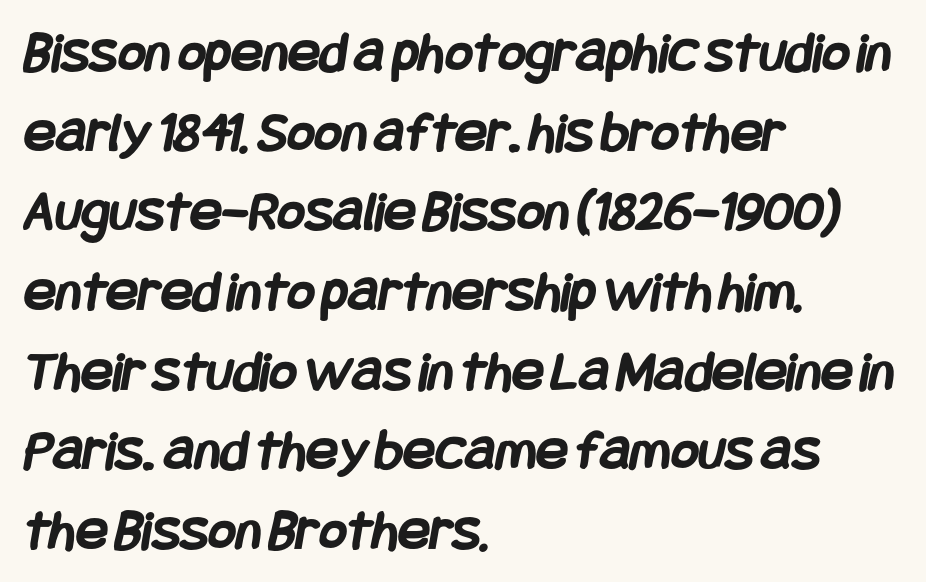
The image shows 59 px semibold, condensed sans-serif type; set left-aligned, normal line spacing (1.35x), normal letter spacing, not underlined; low stroke contrast and a large x-height.
